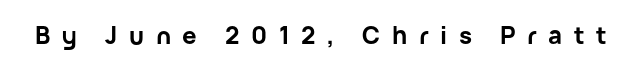
{"italic": "no", "bold": "yes", "underline": "no", "letter_spacing": "wide", "letter_spacing_em": 0.48, "glyph_px": 24}
